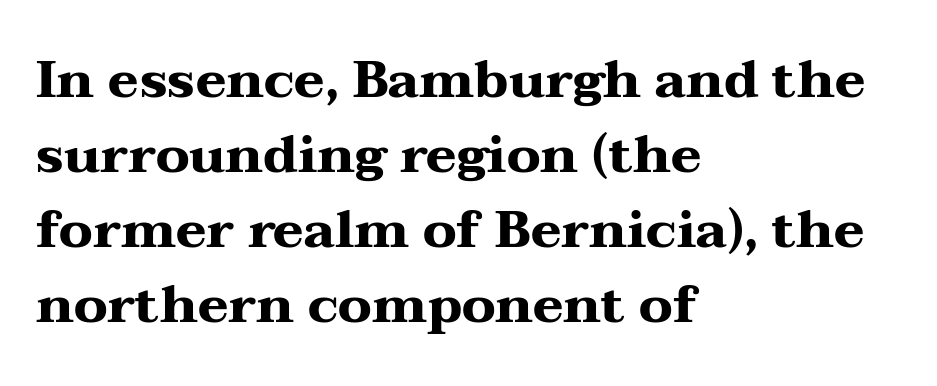
The image shows 52 px heavy, wide serif type, upright; set left-aligned, normal line spacing (1.44x), normal letter spacing, not underlined; medium stroke contrast and a medium x-height.
